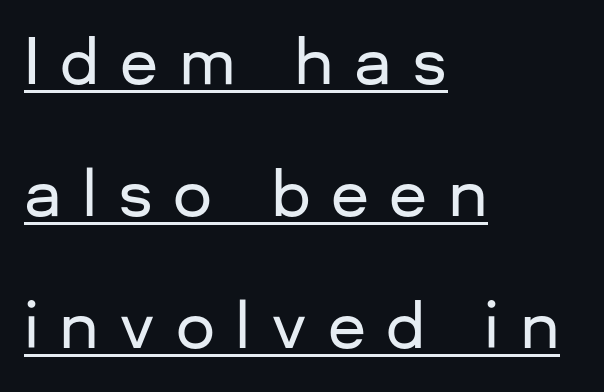
{"serif": "no", "italic": "no", "width": "normal", "stroke_contrast": "low", "x_height": "medium", "monospaced": "no", "underline": "yes", "align": "left", "line_spacing": "loose", "line_spacing_ratio": 2.13, "letter_spacing": "wide", "letter_spacing_em": 0.33, "glyph_px": 62}
